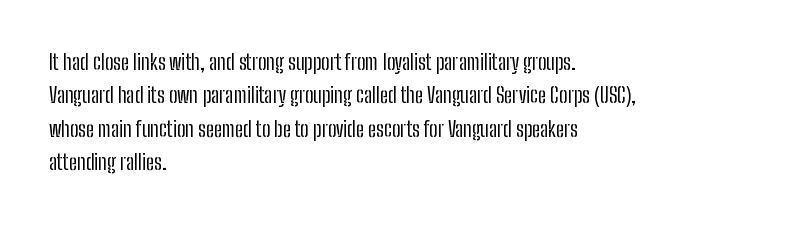
{"italic": "no", "bold": "no", "underline": "no", "align": "left", "line_spacing": "normal", "line_spacing_ratio": 1.59, "letter_spacing": "normal", "letter_spacing_em": 0.0, "glyph_px": 21}
